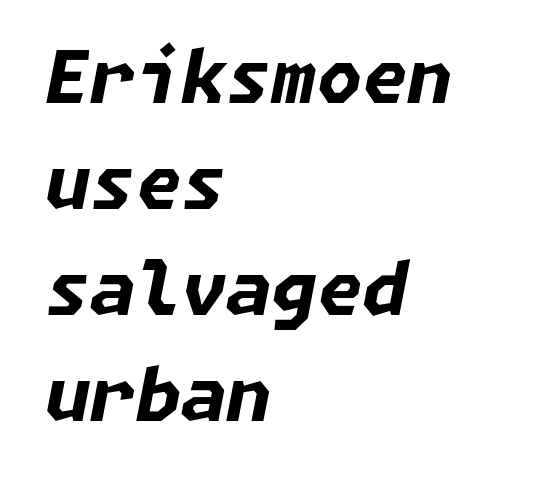
Is the letter spacing exaggerated? No — it looks like the ordinary default. Honestly, the row spacing looks completely unremarkable. Decoration check: the copy has no underline. Strong, thick strokes mark this as bold type. Is the type slanted? Yes — the strokes lean at a clear angle. The ragged edge is on the right, which tells us the setting is flush left.
